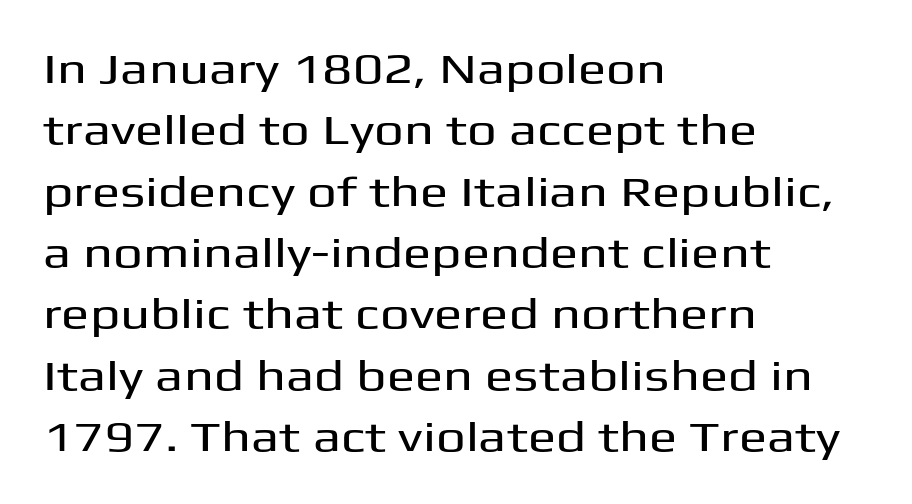
The image shows 42 px wide sans-serif type, upright; set left-aligned, normal line spacing (1.46x), normal letter spacing, not underlined; medium stroke contrast and a medium x-height.
